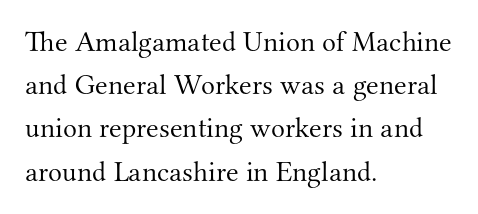
{"serif": "yes", "italic": "no", "bold": "no", "weight": "light", "width": "normal", "stroke_contrast": "medium", "x_height": "small", "monospaced": "no", "underline": "no", "align": "left", "line_spacing": "normal", "line_spacing_ratio": 1.49, "letter_spacing": "normal", "letter_spacing_em": 0.0, "glyph_px": 29}
